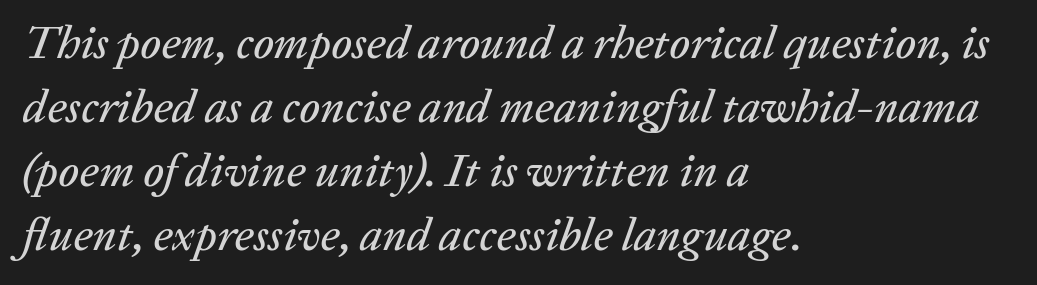
The image shows 46 px text type, italic (leaning right); set left-aligned, normal line spacing (1.39x), normal letter spacing, not underlined; low stroke contrast and a medium x-height.
